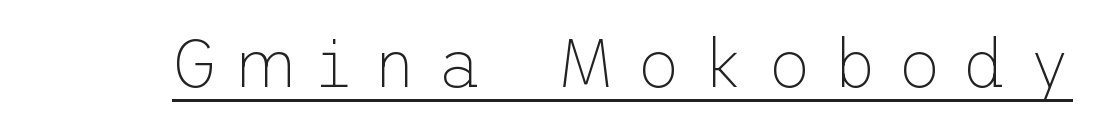
The image shows 68 px thin sans-serif type, upright; set unusually wide letter spacing (+0.31 em), underlined; low stroke contrast and a medium x-height.
